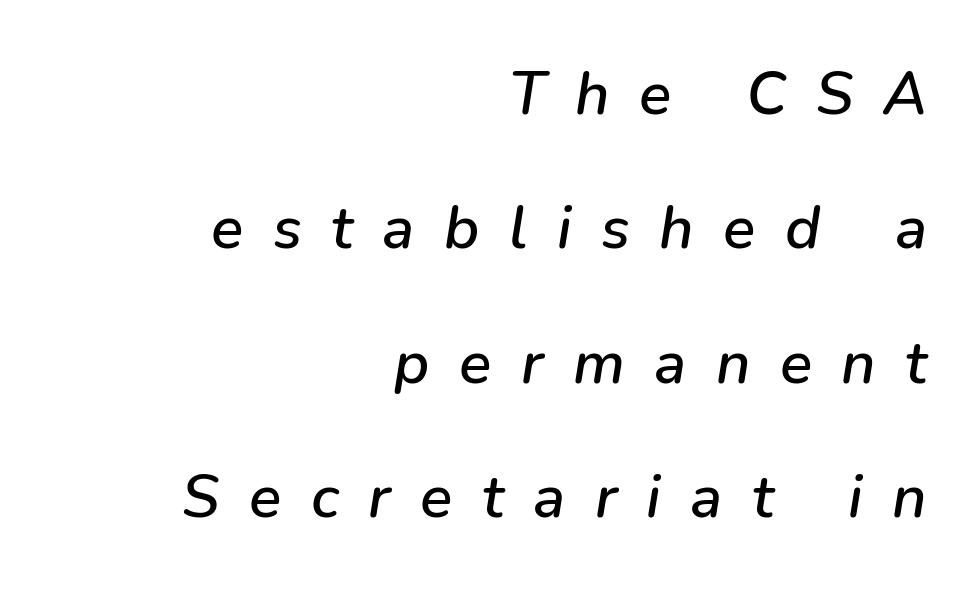
The image shows 60 px text type, italic (leaning right); set right-aligned, loose line spacing (2.24x), unusually wide letter spacing (+0.49 em), not underlined; low stroke contrast and a medium x-height.
